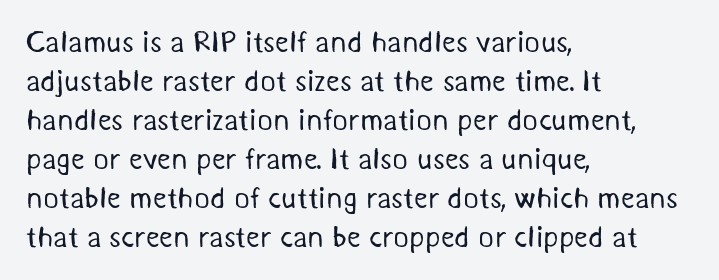
Examine the stroke ends and you'll find no serifs. Does the copy run flush right? No — it runs flush left. Think of a printed novel: that variable character pitch is what you see here. Check under the words: just untouched page. Regular leading.
